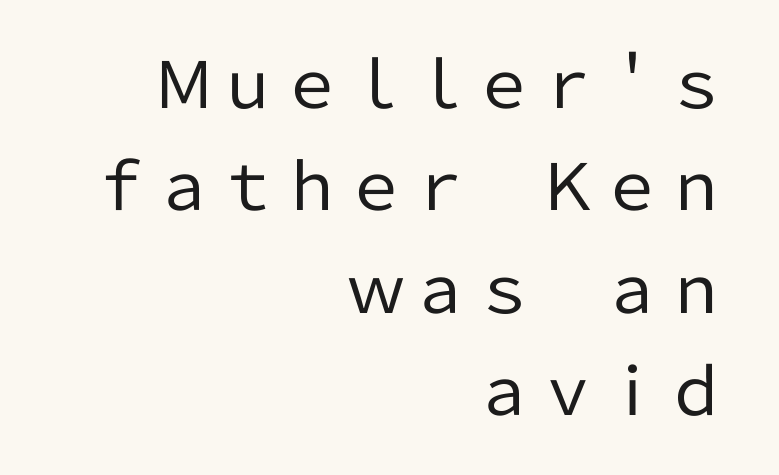
{"serif": "no", "italic": "no", "bold": "no", "weight": "regular", "width": "normal", "stroke_contrast": "low", "x_height": "medium", "monospaced": "no", "underline": "no", "align": "right", "line_spacing": "normal", "line_spacing_ratio": 1.6, "letter_spacing": "normal", "letter_spacing_em": 0.0, "glyph_px": 64}
